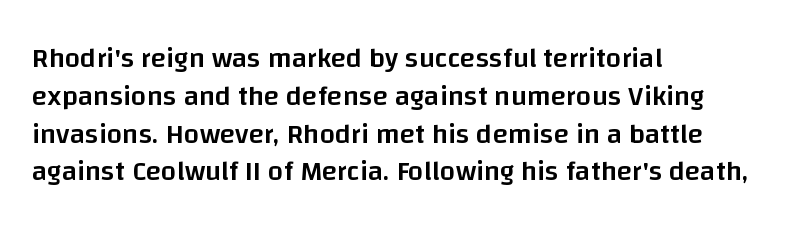
The image shows 28 px semibold sans-serif type, upright; set left-aligned, normal line spacing (1.35x), normal letter spacing, not underlined; low stroke contrast and a large x-height.
